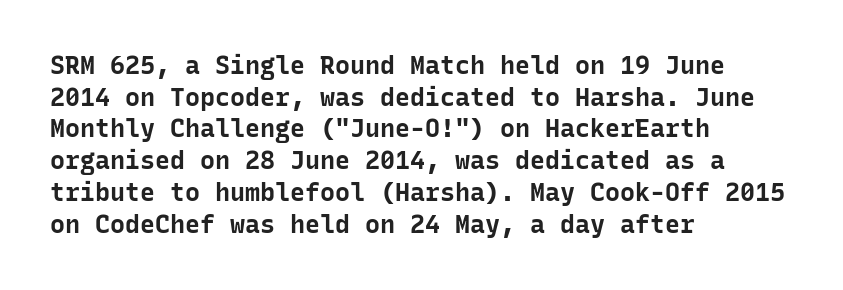
Q: Is the text bold? A: Yes.
Q: Is the text italic (slanted)? A: No, it is upright.
Q: Is the text underlined? A: No.
Q: How is the paragraph aligned? A: Left-aligned.
Q: Is the spacing between letters normal or unusually wide? A: Normal.
Q: Is the spacing between lines tight, normal or loose? A: Normal.
